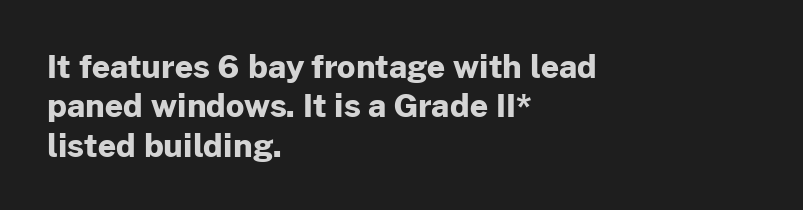
{"serif": "no", "italic": "no", "bold": "yes", "weight": "bold", "width": "normal", "stroke_contrast": "low", "x_height": "medium", "monospaced": "no", "underline": "no", "align": "left", "line_spacing_ratio": 1.23, "letter_spacing": "normal", "letter_spacing_em": 0.0, "glyph_px": 32}
